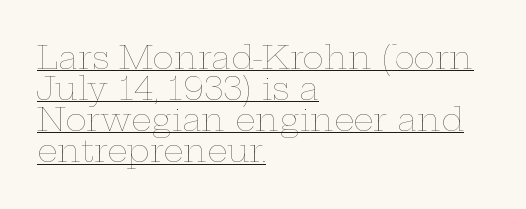
{"italic": "no", "bold": "no", "weight": "thin", "width": "wide", "stroke_contrast": "low", "x_height": "medium", "monospaced": "no", "underline": "yes", "align": "left", "line_spacing": "tight", "line_spacing_ratio": 0.97, "letter_spacing": "normal", "letter_spacing_em": 0.0, "glyph_px": 32}
